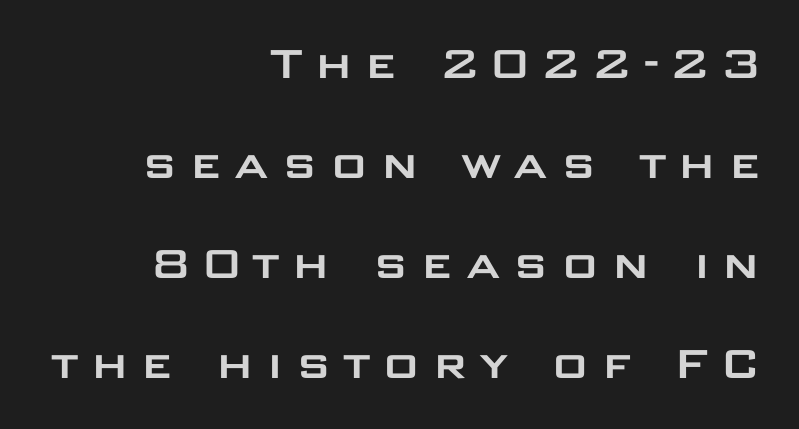
{"serif": "no", "italic": "no", "width": "wide", "stroke_contrast": "low", "x_height": "large", "monospaced": "no", "underline": "no", "align": "right", "line_spacing": "loose", "line_spacing_ratio": 1.92, "letter_spacing": "wide", "letter_spacing_em": 0.21, "glyph_px": 52}
